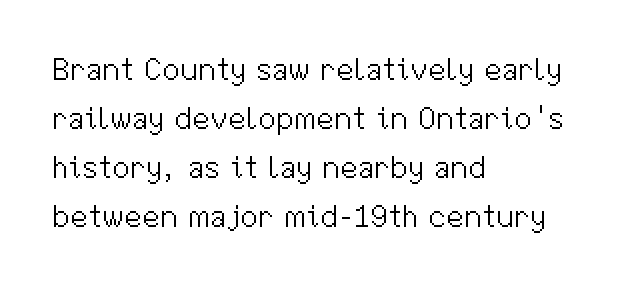
Q: Is the text bold? A: No.
Q: Is the text italic (slanted)? A: No, it is upright.
Q: Is the typeface a serif or a sans-serif typeface? A: Sans-serif.
Q: Is the text underlined? A: No.
Q: How is the paragraph aligned? A: Left-aligned.
Q: Is the spacing between letters normal or unusually wide? A: Normal.
Q: Is the spacing between lines tight, normal or loose? A: Normal.
Q: Width (condensed, normal, or wide)? A: Normal.
Q: Stroke contrast? A: Medium.
Q: x-height? A: Medium.
Q: Monospaced? A: No.
